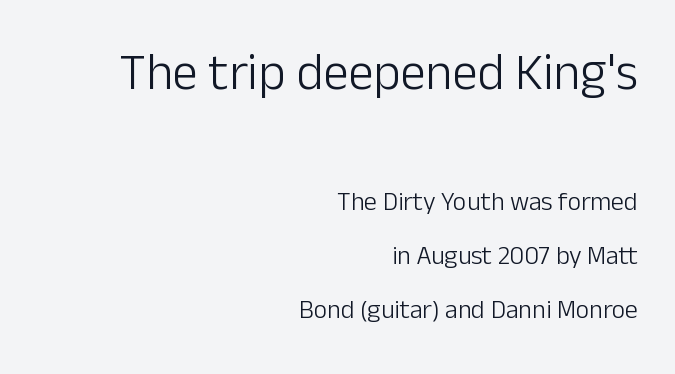
Q: Is the text bold? A: No.
Q: Is the text italic (slanted)? A: No, it is upright.
Q: Is the typeface a serif or a sans-serif typeface? A: Sans-serif.
Q: Is the text underlined? A: No.
Q: How is the paragraph aligned? A: Right-aligned.
Q: Is the spacing between letters normal or unusually wide? A: Normal.
Q: Is the spacing between lines tight, normal or loose? A: Loose.
Q: Which block of text is set in a larger size, the first (top) or the second (bottom)? A: The first (top) one.
Q: Width (condensed, normal, or wide)? A: Normal.
Q: Stroke contrast? A: Low.
Q: x-height? A: Medium.
Q: Monospaced? A: No.
